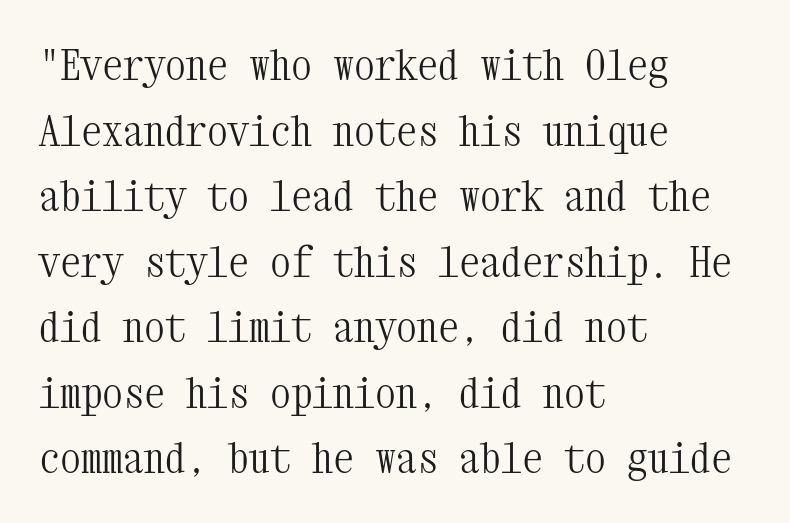
The image shows 42 px light, condensed serif type, upright, monospaced; set left-aligned, normal line spacing (1.56x), normal letter spacing, not underlined; medium stroke contrast and a medium x-height.
